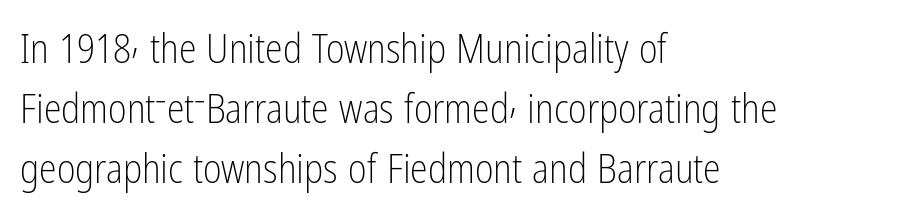
Q: Is the text bold? A: No.
Q: Is the text italic (slanted)? A: No, it is upright.
Q: Is the typeface a serif or a sans-serif typeface? A: Sans-serif.
Q: Is the text underlined? A: No.
Q: How is the paragraph aligned? A: Left-aligned.
Q: Is the spacing between letters normal or unusually wide? A: Normal.
Q: Is the spacing between lines tight, normal or loose? A: Normal.
Q: Width (condensed, normal, or wide)? A: Condensed.
Q: Stroke contrast? A: Low.
Q: x-height? A: Medium.
Q: Monospaced? A: No.
